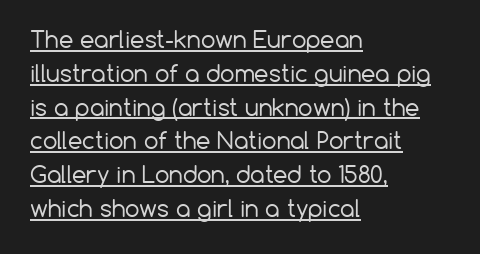
Spacing between characters is what you'd get straight out of the box. In terms of posture, this sample is upright. One-word summary of the alignment: left. This reads as an unemphasized weight, regular at the heaviest.
